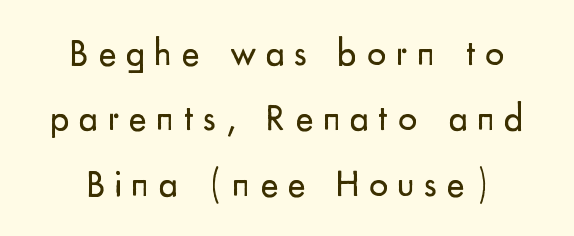
Italic? Not at all — the glyphs are vertical. Do the characters align in a grid? No, the font is proportional. Grotesque or geometric, the face here clearly has no serifs. Compared with a typical body face, this is equally light or lighter still. Clear beneath every line of the passage.
